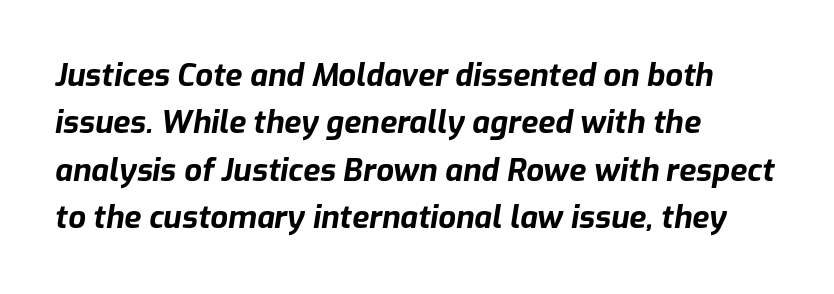
{"italic": "yes", "lean": "right", "slant_degrees": 9, "bold": "yes", "weight": "bold", "width": "normal", "stroke_contrast": "low", "x_height": "medium", "monospaced": "no", "underline": "no", "align": "left", "line_spacing": "normal", "line_spacing_ratio": 1.53, "letter_spacing": "normal", "letter_spacing_em": 0.0, "glyph_px": 31}
